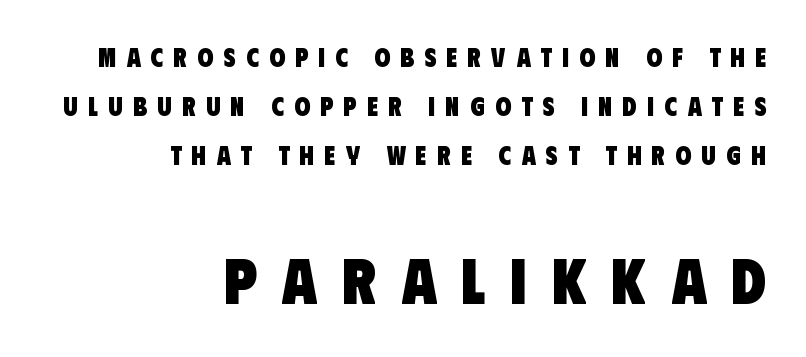
Each letter's strokes conclude bluntly, with no projecting serifs. Inter-character spacing is expanded well beyond the font's built-in metrics. Underline: absent. Every letter is thick-stroked: bold, no question.
